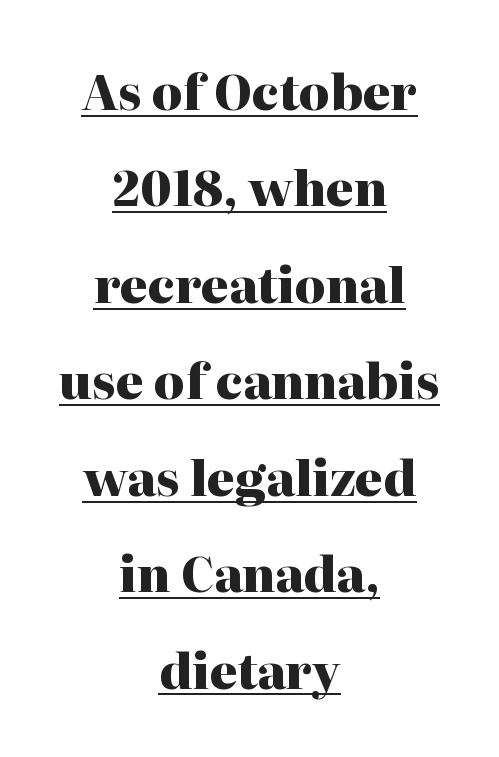
Q: Is the text bold? A: Yes.
Q: Is the text italic (slanted)? A: No, it is upright.
Q: Is the typeface a serif or a sans-serif typeface? A: Serif.
Q: Is the text underlined? A: Yes.
Q: How is the paragraph aligned? A: Centered.
Q: Is the spacing between letters normal or unusually wide? A: Normal.
Q: Is the spacing between lines tight, normal or loose? A: Loose.
Q: Width (condensed, normal, or wide)? A: Normal.
Q: Stroke contrast? A: High.
Q: x-height? A: Medium.
Q: Monospaced? A: No.
